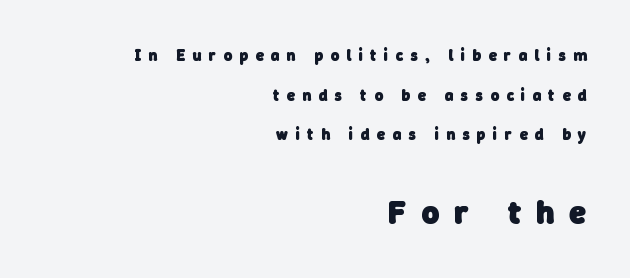
{"serif": "no", "bold": "yes", "weight": "heavy", "width": "normal", "stroke_contrast": "low", "x_height": "medium", "monospaced": "no", "underline": "no", "align": "right", "line_spacing": "loose", "line_spacing_ratio": 2.47, "letter_spacing": "wide", "letter_spacing_em": 0.47, "larger_block": "second", "size_ratio": 2.06, "glyph_px": 33}
